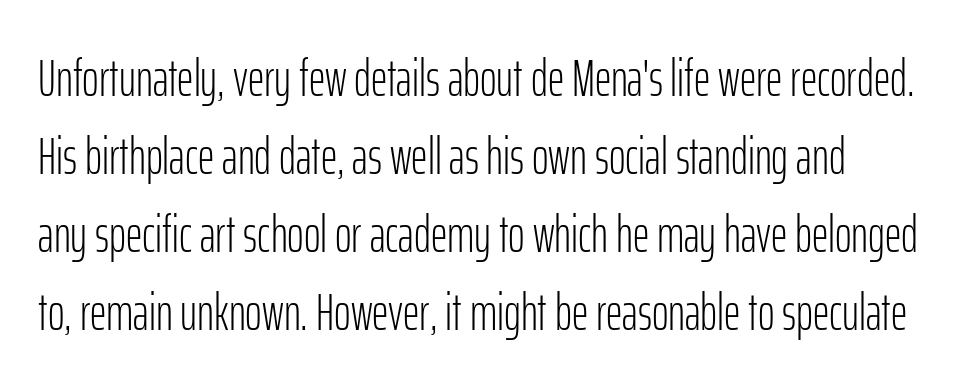
Q: Is the text bold? A: No.
Q: Is the text italic (slanted)? A: No, it is upright.
Q: Is the typeface a serif or a sans-serif typeface? A: Sans-serif.
Q: Is the text underlined? A: No.
Q: Is the spacing between letters normal or unusually wide? A: Normal.
Q: Is the spacing between lines tight, normal or loose? A: Normal.
Q: Width (condensed, normal, or wide)? A: Condensed.
Q: Stroke contrast? A: Low.
Q: x-height? A: Medium.
Q: Monospaced? A: No.
